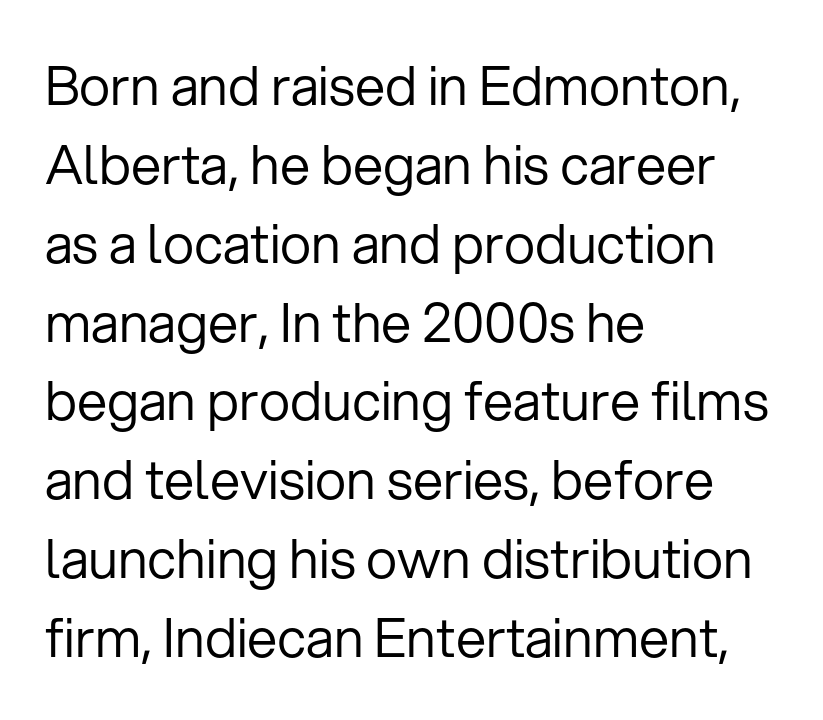
The image shows 54 px regular-weight sans-serif type, upright; set left-aligned, normal line spacing (1.46x), normal letter spacing, not underlined; low stroke contrast and a medium x-height.
